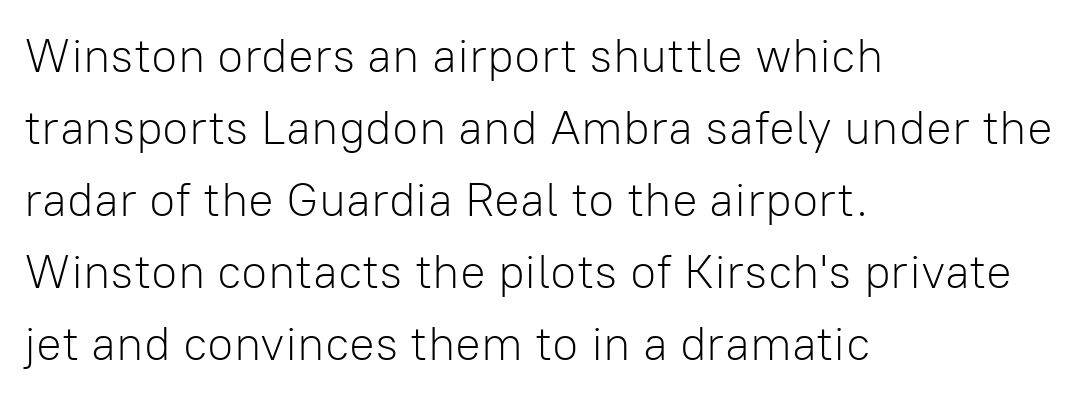
{"serif": "no", "italic": "no", "bold": "no", "weight": "light", "width": "normal", "stroke_contrast": "low", "x_height": "medium", "monospaced": "no", "underline": "no", "align": "left", "line_spacing": "normal", "line_spacing_ratio": 1.5, "letter_spacing": "normal", "letter_spacing_em": 0.0, "glyph_px": 48}
